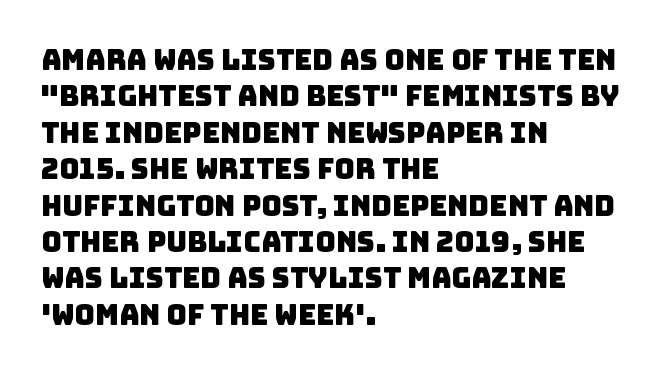
A student would call this left alignment; a typographer would say flush left, rag right. Note the varied advance widths — an 'i' is clearly narrower than an 'm'. Caption: standard tracking, unaltered. This sample keeps an unexceptional amount of space between lines.
